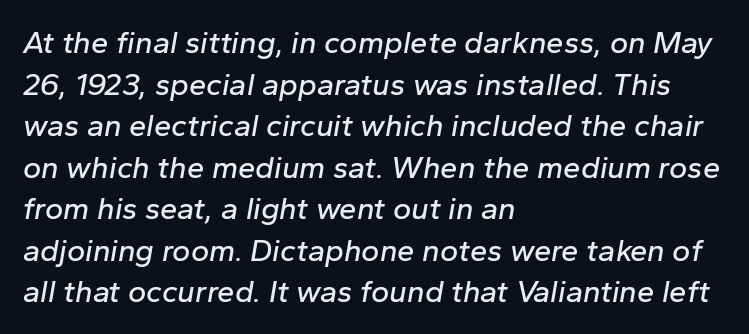
The strip under each line holds only bare page. Here the designer chose a conventional face with non-uniform glyph widths. All the whitespace from short lines collects on the right. The line texture is even and compact thanks to regular tracking. Horizontal bands of white between lines are of average thickness. Yep, that's italic — everything's leaning.
